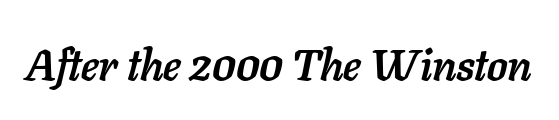
Q: Is the text bold? A: Yes.
Q: Is the text italic (slanted)? A: Yes, it leans right by about 11 degrees.
Q: Is the text underlined? A: No.
Q: Is the spacing between letters normal or unusually wide? A: Normal.
Q: Width (condensed, normal, or wide)? A: Normal.
Q: Stroke contrast? A: Low.
Q: x-height? A: Medium.
Q: Monospaced? A: No.
